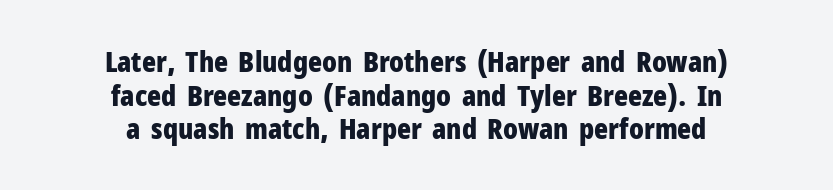
The image shows 29 px bold, condensed sans-serif type, upright; set centered, line spacing 1.16x, normal letter spacing, not underlined; low stroke contrast and a medium x-height.
